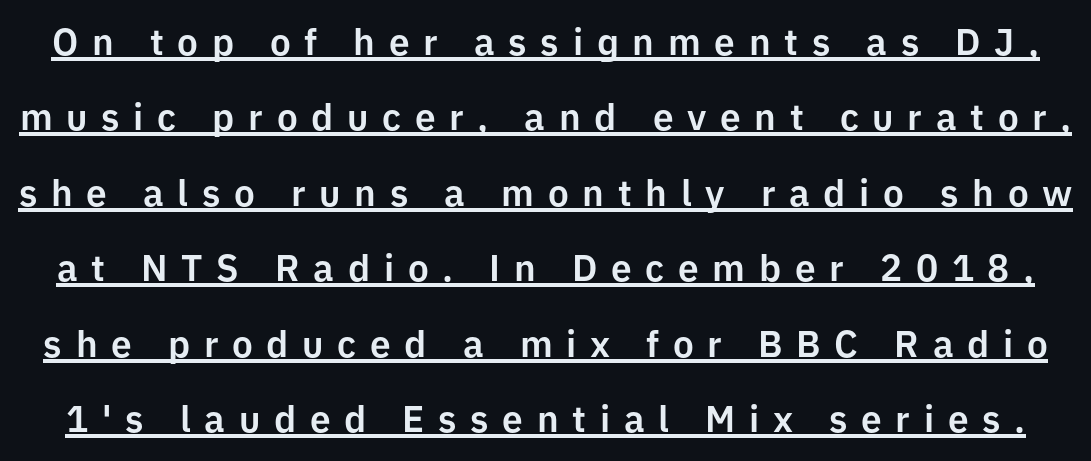
Do the letters lean? They stand straight. These lines have a slow, spaced-out rhythm from letter to letter. Examine the stroke ends and you'll find no serifs. The passage shown is typed in a proportional face where columns would drift. Has an underline been added? It has.
